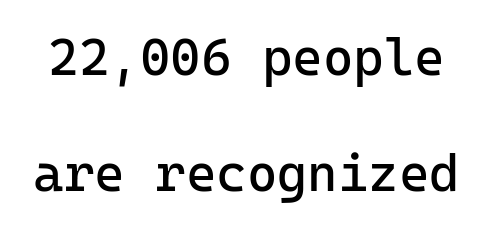
The image shows 52 px regular-weight sans-serif type, upright, monospaced; set loose line spacing (2.23x), normal letter spacing, not underlined; low stroke contrast and a medium x-height.
